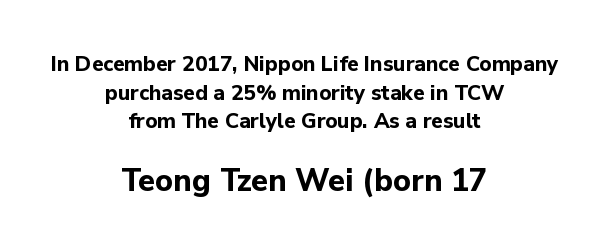
Q: Is the text bold? A: Yes.
Q: Is the text italic (slanted)? A: No, it is upright.
Q: Is the typeface a serif or a sans-serif typeface? A: Sans-serif.
Q: Is the text underlined? A: No.
Q: How is the paragraph aligned? A: Centered.
Q: Is the spacing between letters normal or unusually wide? A: Normal.
Q: Is the spacing between lines tight, normal or loose? A: Normal.
Q: Which block of text is set in a larger size, the first (top) or the second (bottom)? A: The second (bottom) one.
Q: Width (condensed, normal, or wide)? A: Normal.
Q: Stroke contrast? A: Low.
Q: x-height? A: Medium.
Q: Monospaced? A: No.
